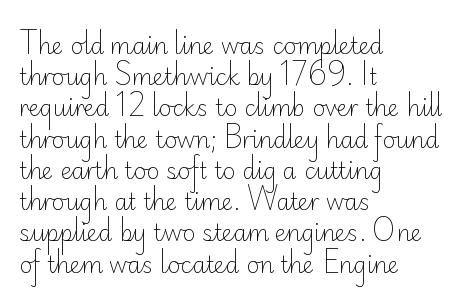
Q: Is the text bold? A: No.
Q: Is the text italic (slanted)? A: No, it is upright.
Q: Is the text underlined? A: No.
Q: How is the paragraph aligned? A: Left-aligned.
Q: Is the spacing between letters normal or unusually wide? A: Normal.
Q: Is the spacing between lines tight, normal or loose? A: Normal.
